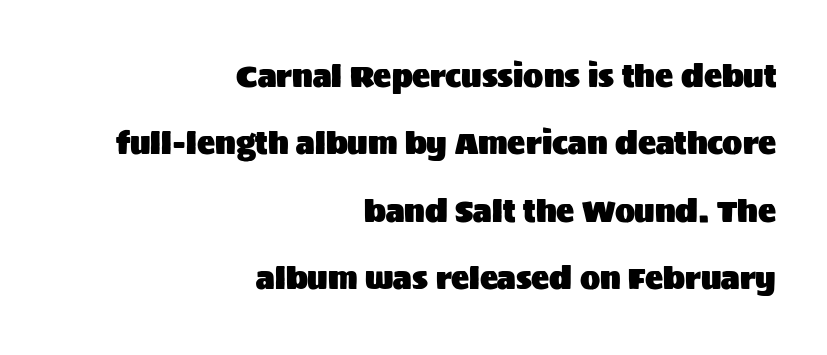
{"serif": "no", "italic": "no", "width": "normal", "stroke_contrast": "medium", "x_height": "large", "monospaced": "no", "underline": "no", "align": "right", "line_spacing": "loose", "line_spacing_ratio": 2.25, "letter_spacing": "normal", "letter_spacing_em": 0.0, "glyph_px": 30}
